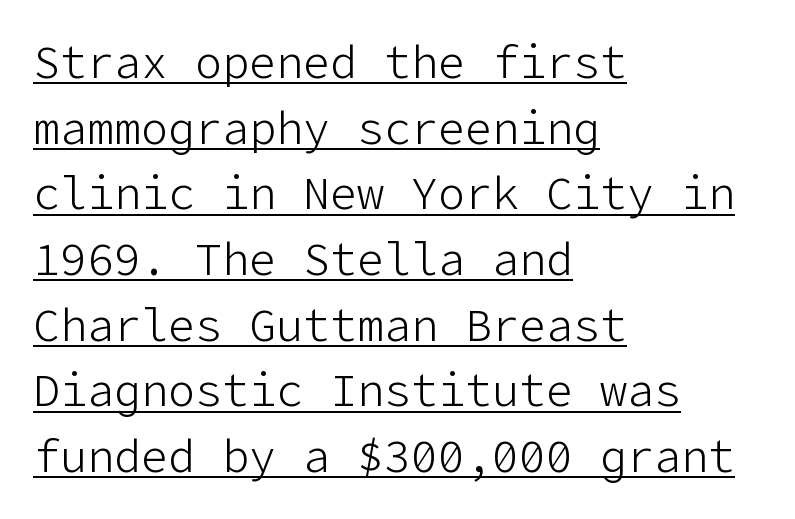
I'd call this a sans setting — the letters go barefoot. This sample uses plain, unmodified letter spacing. Stroke mass is kept to a normal reading level or below. The font's upright variant was chosen for this text.
